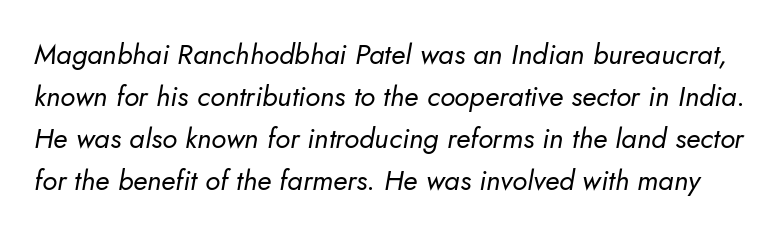
{"italic": "yes", "lean": "right", "slant_degrees": 10, "bold": "no", "weight": "regular", "width": "normal", "stroke_contrast": "low", "x_height": "small", "monospaced": "no", "underline": "no", "line_spacing": "normal", "line_spacing_ratio": 1.5, "letter_spacing": "normal", "letter_spacing_em": 0.0, "glyph_px": 28}
